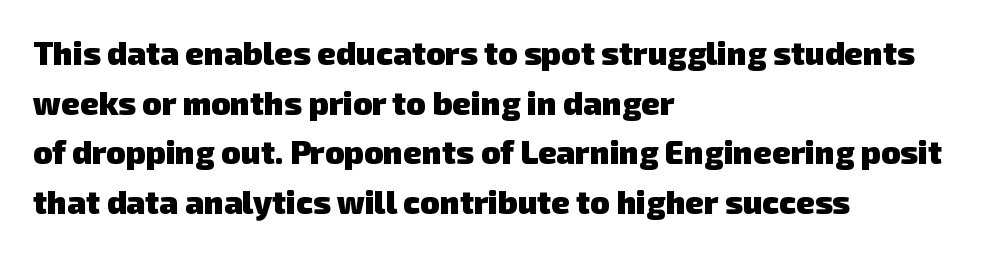
Underlining? Definitely not there. Font category for this specimen: sans-serif. Every letter is thick-stroked: bold, no question. A typesetter would call this proportional, since set widths differ per character. This rendering leaves character spacing at its baseline value.
